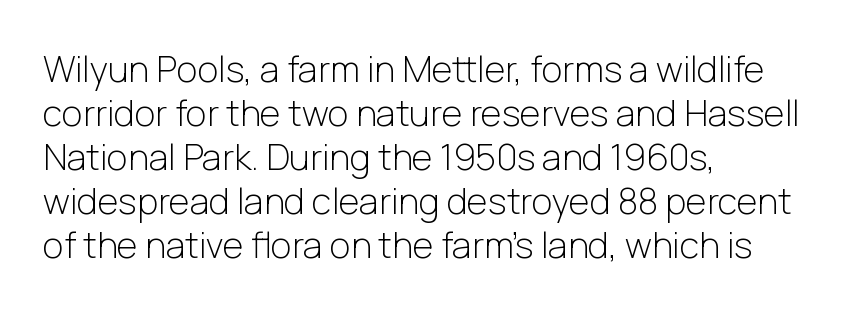
Q: Is the text bold? A: No.
Q: Is the text italic (slanted)? A: No, it is upright.
Q: Is the typeface a serif or a sans-serif typeface? A: Sans-serif.
Q: Is the text underlined? A: No.
Q: How is the paragraph aligned? A: Left-aligned.
Q: Is the spacing between letters normal or unusually wide? A: Normal.
Q: Width (condensed, normal, or wide)? A: Normal.
Q: Stroke contrast? A: Low.
Q: x-height? A: Medium.
Q: Monospaced? A: No.
